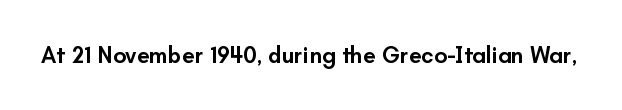
{"italic": "no", "bold": "semi", "underline": "no", "letter_spacing": "normal", "letter_spacing_em": 0.0, "glyph_px": 23}
